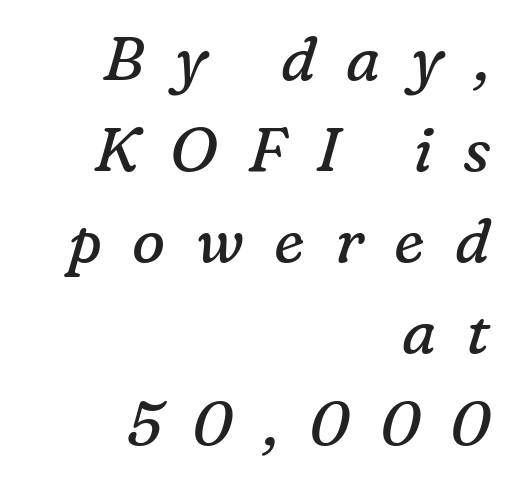
The image shows 62 px regular-weight serif type, italic (leaning right); set right-aligned, normal line spacing (1.47x), unusually wide letter spacing (+0.49 em), not underlined; low stroke contrast and a medium x-height.
